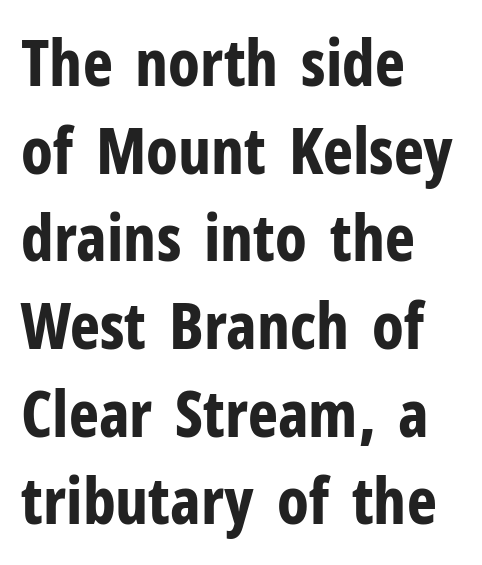
The ragged edge is on the right, which tells us the setting is flush left. In terms of leading, this rendering sits right in the middle. Grotesque or geometric, the face here clearly has no serifs. Notice how the stems are strictly vertical — no italics here.
